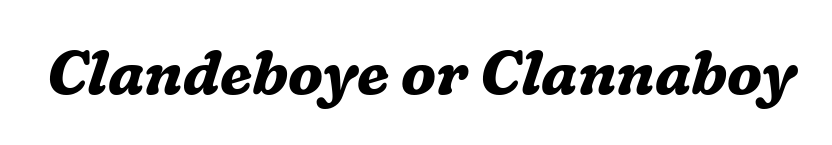
Q: Is the text bold? A: Yes.
Q: Is the text italic (slanted)? A: Yes, it leans right by about 16 degrees.
Q: Is the typeface a serif or a sans-serif typeface? A: Serif.
Q: Is the text underlined? A: No.
Q: Is the spacing between letters normal or unusually wide? A: Normal.
Q: Width (condensed, normal, or wide)? A: Normal.
Q: Stroke contrast? A: Medium.
Q: x-height? A: Medium.
Q: Monospaced? A: No.
